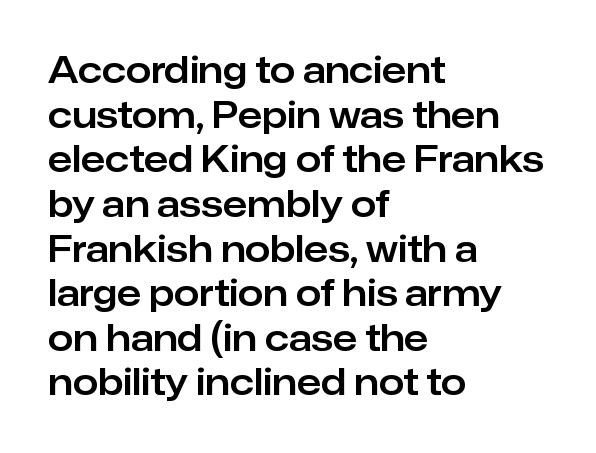
The image shows 36 px sans-serif type, upright; set left-aligned, line spacing 1.24x, normal letter spacing, not underlined; low stroke contrast and a medium x-height.
